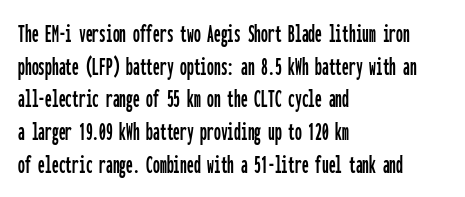
{"italic": "no", "underline": "no", "align": "left", "line_spacing_ratio": 1.21, "letter_spacing": "normal", "letter_spacing_em": 0.0, "glyph_px": 27}
